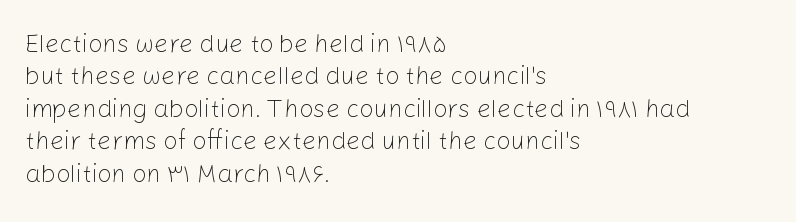
The words here are not underlined. Whoever set this chose a conventional vertical rhythm. Honestly, the letter spacing is just normal — you wouldn't notice it. Tall strokes in this sample are plumb rather than angled. Compared with a centered layout, this one pins lines to the left instead. The weight tops out at a normal text grade.
